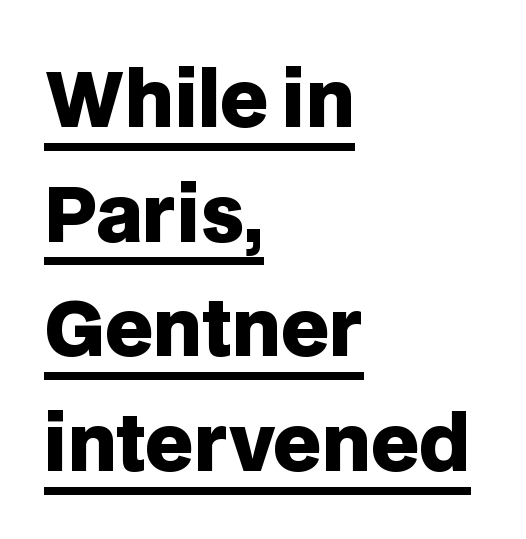
Q: Is the text bold? A: Yes.
Q: Is the text italic (slanted)? A: No, it is upright.
Q: Is the typeface a serif or a sans-serif typeface? A: Sans-serif.
Q: Is the text underlined? A: Yes.
Q: How is the paragraph aligned? A: Left-aligned.
Q: Is the spacing between letters normal or unusually wide? A: Normal.
Q: Is the spacing between lines tight, normal or loose? A: Normal.
Q: Width (condensed, normal, or wide)? A: Normal.
Q: Stroke contrast? A: Low.
Q: x-height? A: Large.
Q: Monospaced? A: No.
